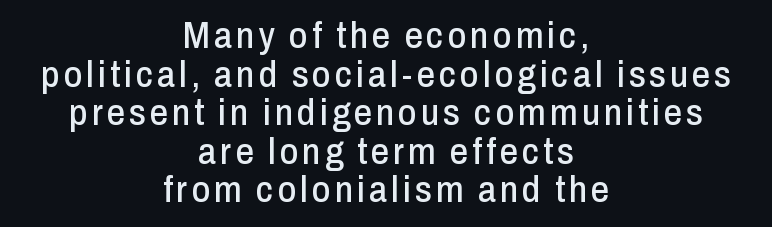
Q: Is the text italic (slanted)? A: No, it is upright.
Q: Is the typeface a serif or a sans-serif typeface? A: Sans-serif.
Q: Is the text underlined? A: No.
Q: How is the paragraph aligned? A: Centered.
Q: Is the spacing between lines tight, normal or loose? A: Tight.
Q: Width (condensed, normal, or wide)? A: Condensed.
Q: Stroke contrast? A: Low.
Q: x-height? A: Medium.
Q: Monospaced? A: No.
